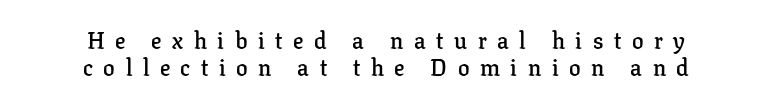
The image shows 23 px text type, upright; set centered, line spacing 1.16x, unusually wide letter spacing (+0.46 em), not underlined.
